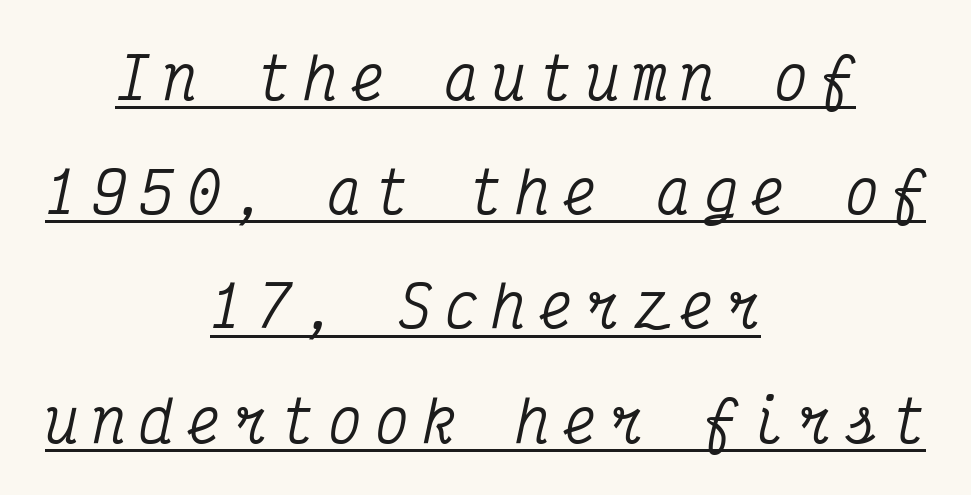
{"serif": "yes", "italic": "yes", "lean": "right", "slant_degrees": 12, "width": "condensed", "stroke_contrast": "medium", "x_height": "medium", "monospaced": "yes", "underline": "yes", "align": "center", "line_spacing": "loose", "line_spacing_ratio": 2.04, "letter_spacing": "wide", "letter_spacing_em": 0.24, "glyph_px": 56}
